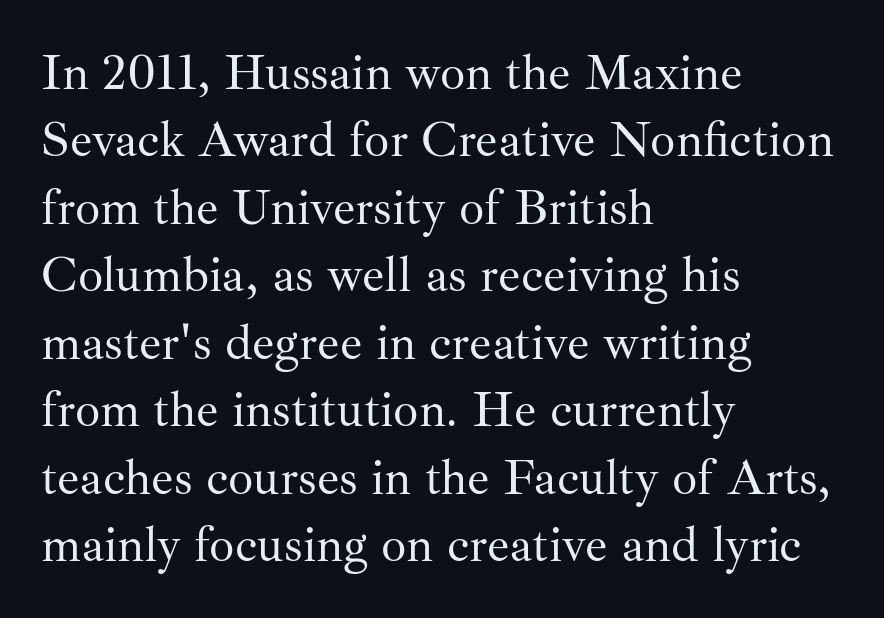
{"serif": "yes", "italic": "no", "bold": "no", "weight": "regular", "width": "normal", "stroke_contrast": "medium", "x_height": "small", "monospaced": "no", "underline": "no", "align": "left", "line_spacing": "normal", "line_spacing_ratio": 1.35, "letter_spacing": "normal", "letter_spacing_em": 0.0, "glyph_px": 50}
